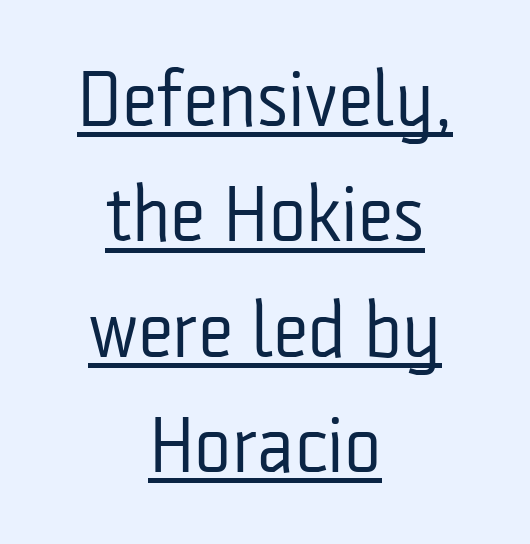
Posture: vertical. Beneath each row of characters lies a ruled line. If you measured baseline to baseline, you'd find a middling distance. The letters sit at their default tracking, neither squeezed nor spread.
